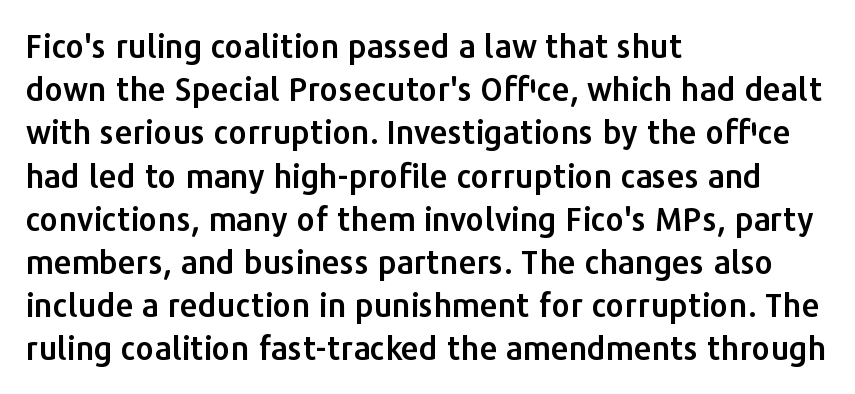
The image shows 32 px sans-serif type, upright; set left-aligned, normal line spacing (1.35x), normal letter spacing, not underlined; low stroke contrast and a medium x-height.
